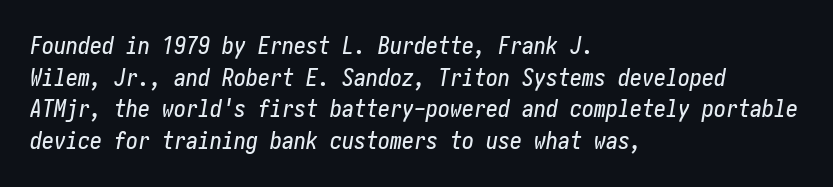
Q: Is the text italic (slanted)? A: Yes, it leans right by about 10 degrees.
Q: Is the text underlined? A: No.
Q: How is the paragraph aligned? A: Left-aligned.
Q: Is the spacing between letters normal or unusually wide? A: Normal.
Q: Is the spacing between lines tight, normal or loose? A: Normal.
